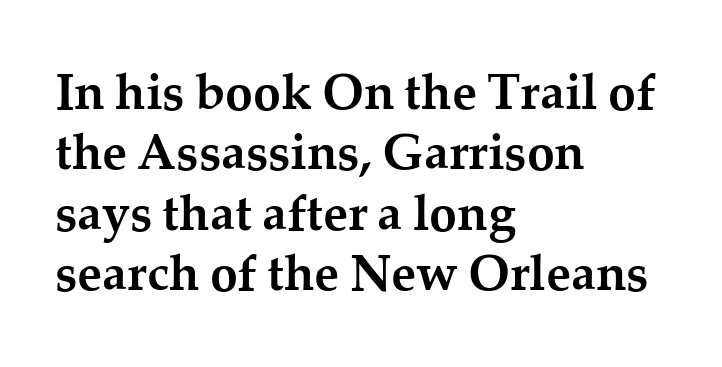
Q: Is the text bold? A: Yes.
Q: Is the text italic (slanted)? A: No, it is upright.
Q: Is the typeface a serif or a sans-serif typeface? A: Serif.
Q: Is the text underlined? A: No.
Q: How is the paragraph aligned? A: Left-aligned.
Q: Is the spacing between letters normal or unusually wide? A: Normal.
Q: Width (condensed, normal, or wide)? A: Normal.
Q: Stroke contrast? A: Medium.
Q: x-height? A: Medium.
Q: Monospaced? A: No.
